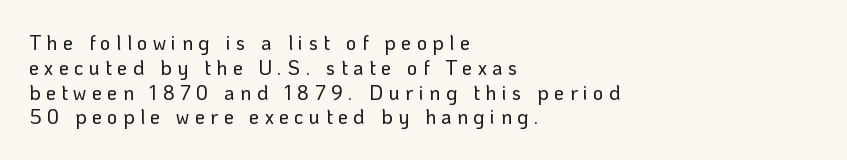
The image shows 20 px text type, upright; set left-aligned, line spacing 1.24x, unusually wide letter spacing (+0.27 em), not underlined.
